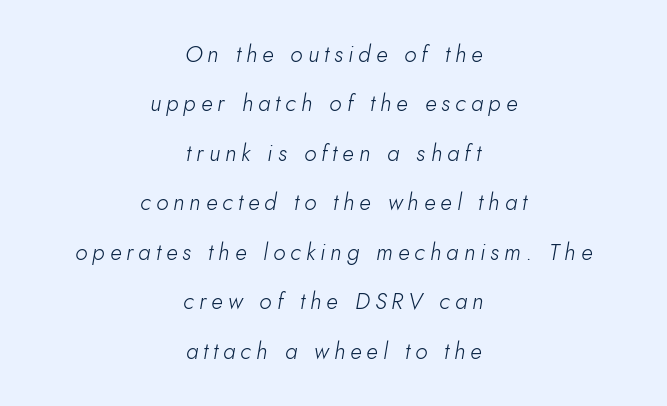
The image shows 23 px text type, italic (leaning right); set centered, loose line spacing (2.15x), unusually wide letter spacing (+0.22 em), not underlined.
